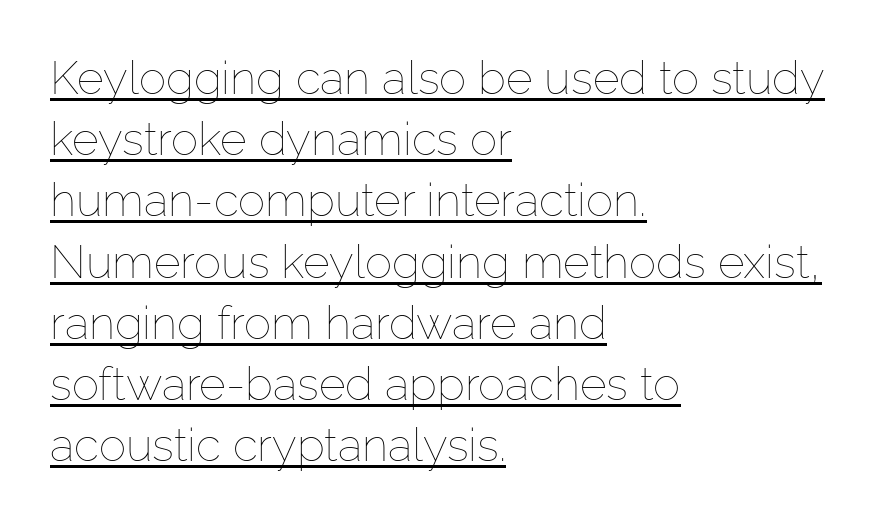
Has an underline been added? It has. Whoever set this chose a conventional vertical rhythm. Summary of weight: not heavy and not bold. This is the regular roman posture of the typeface. Left-aligned paragraph, ragged on the right.
